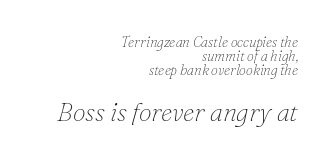
This reads as an unemphasized weight, regular at the heaviest. Observe the ordinary spacing: letters are neighbours, not strangers. When letters slant like this, we call the style italic. Block two is the big one; block one sits smaller above it. The glyphs are unaccompanied by any horizontal stroke below them.
